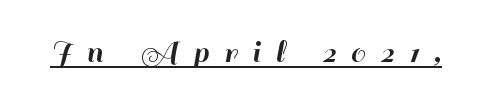
Q: Is the text italic (slanted)? A: Yes.
Q: Is the typeface a serif or a sans-serif typeface? A: Sans-serif.
Q: Is the text underlined? A: Yes.
Q: Is the spacing between letters normal or unusually wide? A: Unusually wide.
Q: Width (condensed, normal, or wide)? A: Normal.
Q: Stroke contrast? A: High.
Q: x-height? A: Small.
Q: Monospaced? A: No.
